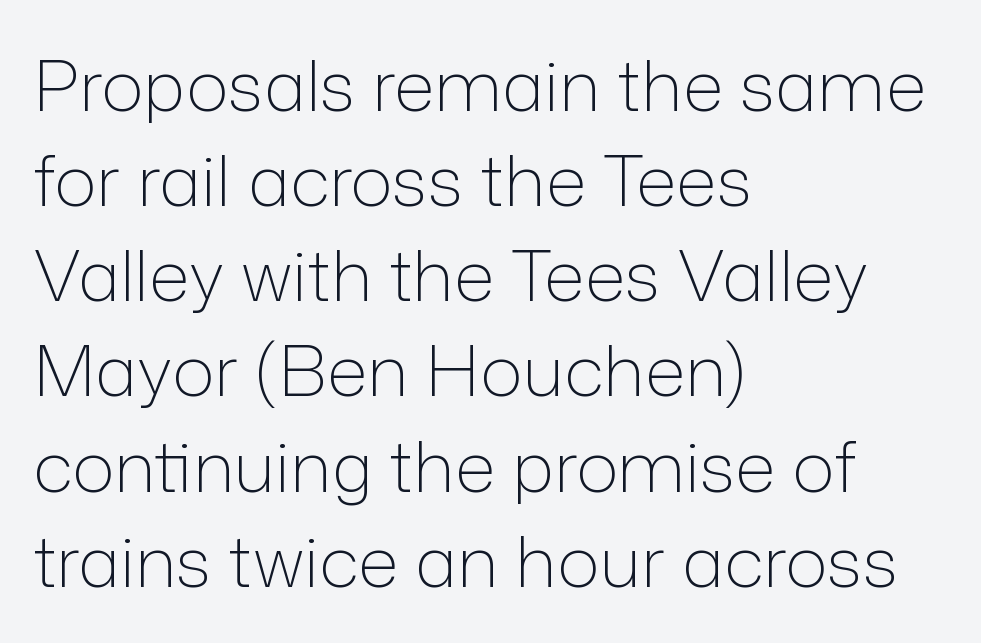
The image shows 71 px light sans-serif type, upright; set left-aligned, normal line spacing (1.34x), normal letter spacing, not underlined; low stroke contrast and a medium x-height.
